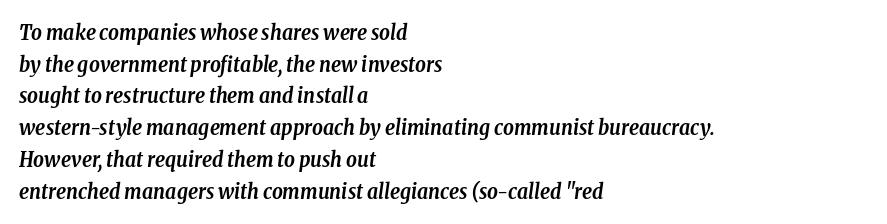
The image shows 21 px bold type, italic (leaning right); set left-aligned, normal line spacing (1.51x), normal letter spacing, not underlined.
